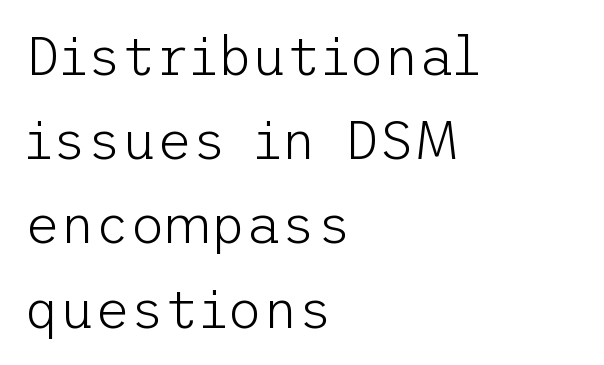
The image shows 54 px light sans-serif type, upright; set left-aligned, normal line spacing (1.56x), normal letter spacing, not underlined; low stroke contrast and a medium x-height.
